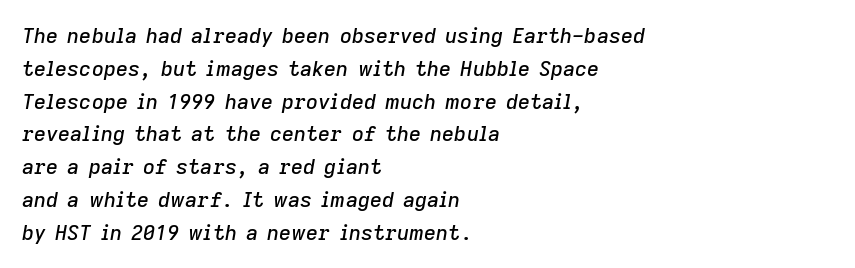
Each word holds together tightly as a unit, with standard inter-letter gaps. Just letters on the line, the space beneath them empty. Leftover space on each line is placed entirely after the last word. Students, observe: this is what conventionally led text looks like. Slanted lettering throughout.
